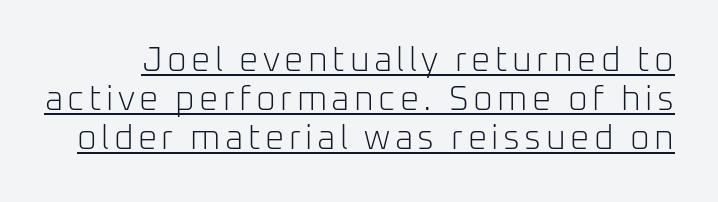
{"serif": "no", "italic": "no", "bold": "no", "weight": "light", "width": "normal", "stroke_contrast": "low", "x_height": "medium", "monospaced": "no", "underline": "yes", "line_spacing": "tight", "line_spacing_ratio": 1.15, "glyph_px": 34}
